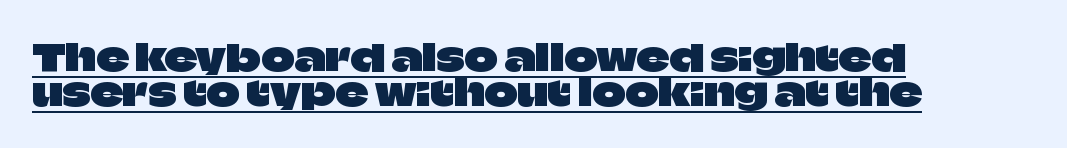
{"serif": "no", "italic": "no", "width": "normal", "stroke_contrast": "low", "x_height": "large", "monospaced": "no", "underline": "yes", "align": "left", "line_spacing": "tight", "line_spacing_ratio": 0.96, "letter_spacing": "normal", "letter_spacing_em": 0.0, "glyph_px": 36}
